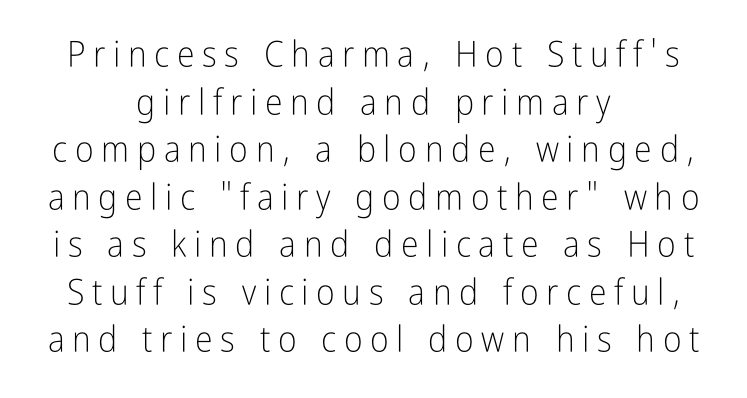
The paragraph shown floats in the horizontal middle. Baseline-to-baseline distance is the conventional proportion of letter height. The typeface has the unassuming heft of standard copy or less. No feet cap the strokes, marking this as sans-serif type.
